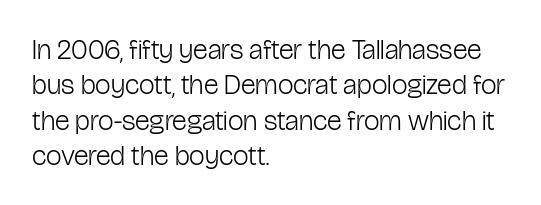
{"serif": "no", "italic": "no", "bold": "no", "weight": "light", "width": "condensed", "stroke_contrast": "low", "x_height": "medium", "monospaced": "no", "underline": "no", "align": "left", "line_spacing": "normal", "line_spacing_ratio": 1.26, "letter_spacing": "normal", "letter_spacing_em": 0.0, "glyph_px": 28}
